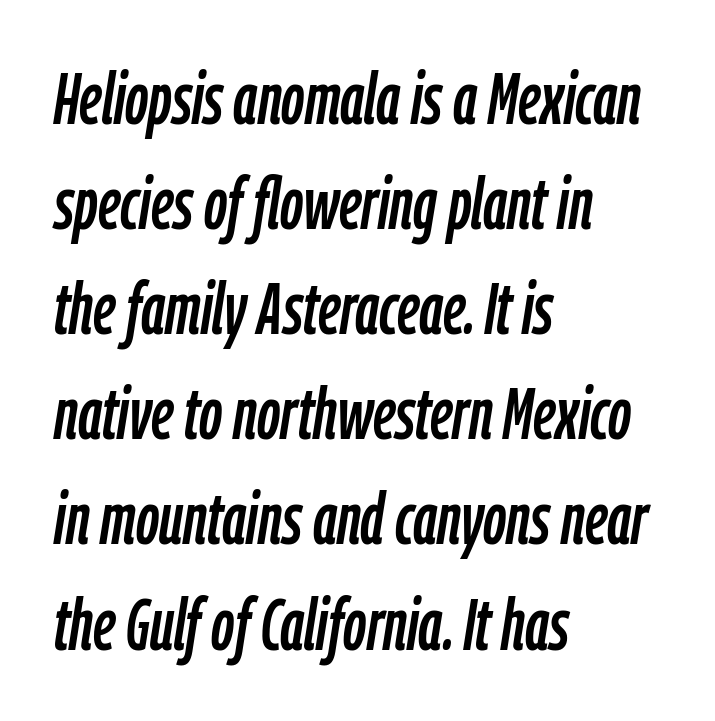
{"italic": "yes", "lean": "right", "slant_degrees": 9, "width": "condensed", "stroke_contrast": "low", "x_height": "medium", "monospaced": "no", "underline": "no", "align": "left", "line_spacing": "normal", "line_spacing_ratio": 1.46, "letter_spacing": "normal", "letter_spacing_em": 0.0, "glyph_px": 72}
